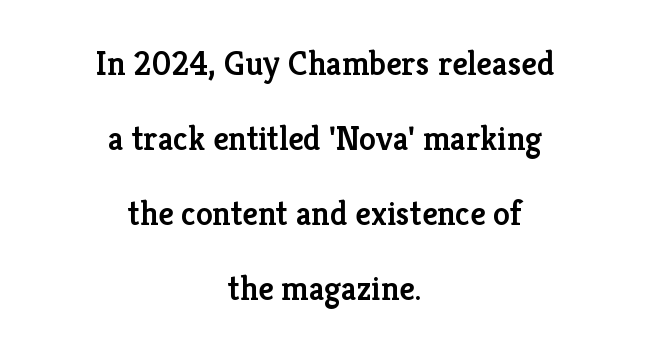
The image shows 34 px semibold serif type, upright; set centered, loose line spacing (2.21x), normal letter spacing, not underlined; low stroke contrast and a medium x-height.
